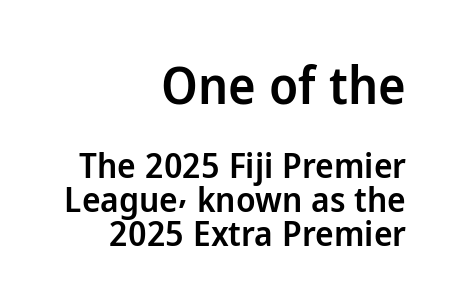
Q: Is the text bold? A: Semi-bold.
Q: Is the text italic (slanted)? A: No, it is upright.
Q: Is the typeface a serif or a sans-serif typeface? A: Sans-serif.
Q: Is the text underlined? A: No.
Q: How is the paragraph aligned? A: Right-aligned.
Q: Is the spacing between letters normal or unusually wide? A: Normal.
Q: Is the spacing between lines tight, normal or loose? A: Tight.
Q: Which block of text is set in a larger size, the first (top) or the second (bottom)? A: The first (top) one.
Q: Width (condensed, normal, or wide)? A: Normal.
Q: Stroke contrast? A: Low.
Q: x-height? A: Medium.
Q: Monospaced? A: No.
